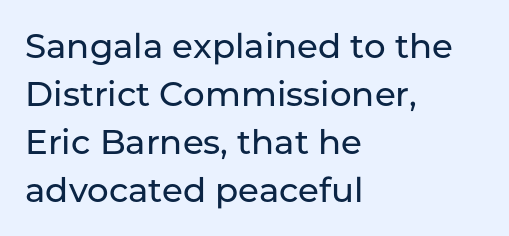
Do the characters align in a grid? No, the font is proportional. Tracking here is standard; glyphs follow each other at the usual distance. Type without underlining. Font category for this specimen: sans-serif. A student would call this left alignment; a typographer would say flush left, rag right.
